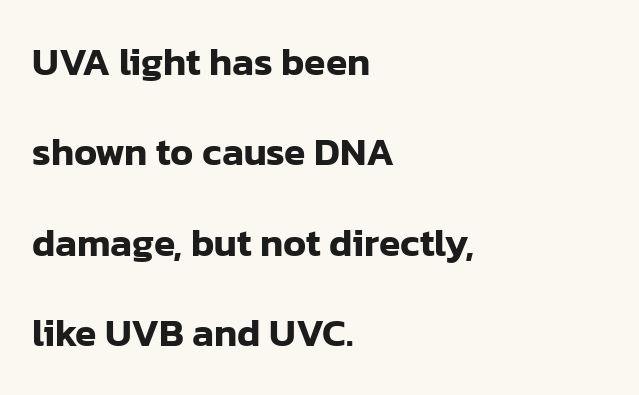
Q: Is the text italic (slanted)? A: No, it is upright.
Q: Is the typeface a serif or a sans-serif typeface? A: Sans-serif.
Q: Is the text underlined? A: No.
Q: How is the paragraph aligned? A: Left-aligned.
Q: Is the spacing between letters normal or unusually wide? A: Normal.
Q: Is the spacing between lines tight, normal or loose? A: Loose.
Q: Width (condensed, normal, or wide)? A: Normal.
Q: Stroke contrast? A: Low.
Q: x-height? A: Medium.
Q: Monospaced? A: No.
